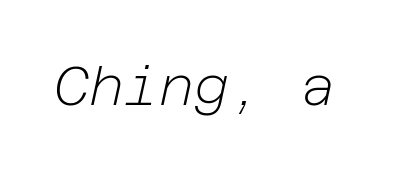
{"italic": "yes", "lean": "right", "slant_degrees": 12, "bold": "no", "weight": "light", "width": "normal", "stroke_contrast": "low", "x_height": "medium", "underline": "no", "letter_spacing": "normal", "letter_spacing_em": 0.0, "glyph_px": 54}
